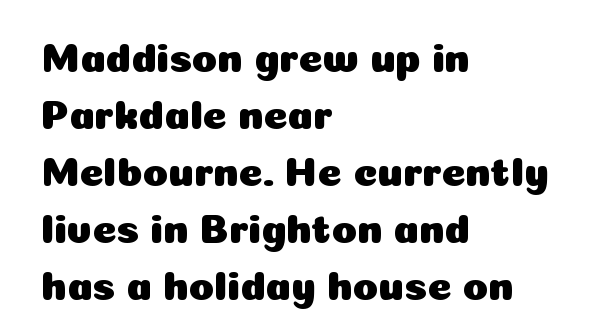
{"serif": "no", "italic": "no", "width": "normal", "stroke_contrast": "low", "x_height": "medium", "monospaced": "no", "underline": "no", "align": "left", "line_spacing": "normal", "line_spacing_ratio": 1.39, "letter_spacing": "normal", "letter_spacing_em": 0.0, "glyph_px": 41}
